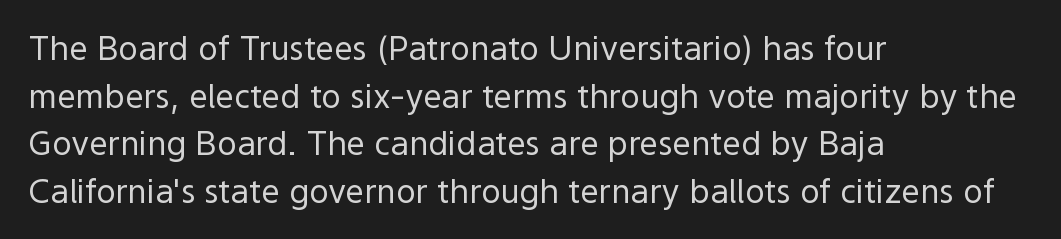
Stems and bowls with no extra thickness — not bold. Unlike italic type, these characters show no tilt at all. Layout note: lines flush left. This sample has the flowing, uneven cadence of proportional lettering. Is the letter spacing exaggerated? No — it looks like the ordinary default.
